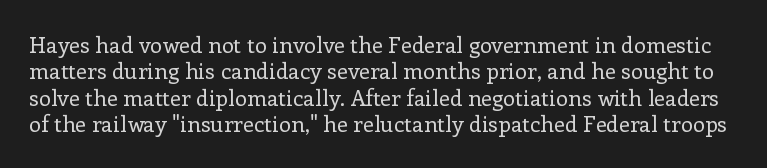
Q: Is the text bold? A: No.
Q: Is the text italic (slanted)? A: No, it is upright.
Q: Is the text underlined? A: No.
Q: Is the spacing between letters normal or unusually wide? A: Normal.
